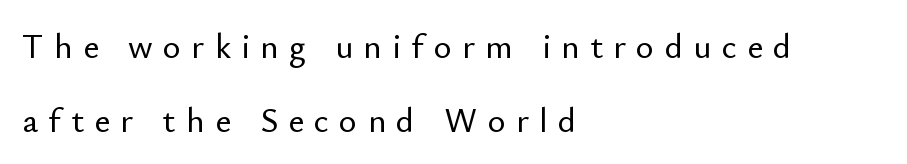
The paragraph has a hard left edge and a soft right edge. These lines are rendered in a variable-pitch font. Letter spacing: wide. Observe the absence of serifs on each vertical stroke in this sample. The strip under each line holds only bare page. Does the leading feel generous? Absolutely, it's lavish.
